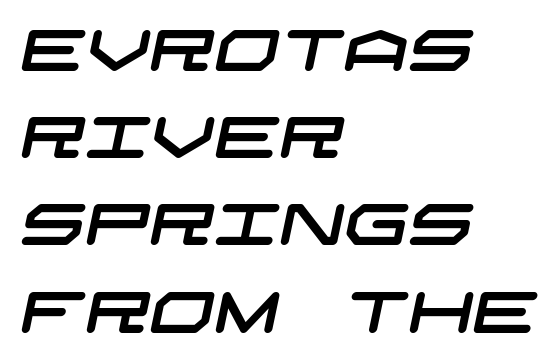
Q: Is the typeface a serif or a sans-serif typeface? A: Sans-serif.
Q: Is the text underlined? A: No.
Q: How is the paragraph aligned? A: Left-aligned.
Q: Is the spacing between letters normal or unusually wide? A: Normal.
Q: Is the spacing between lines tight, normal or loose? A: Normal.
Q: Width (condensed, normal, or wide)? A: Wide.
Q: Stroke contrast? A: Low.
Q: x-height? A: Large.
